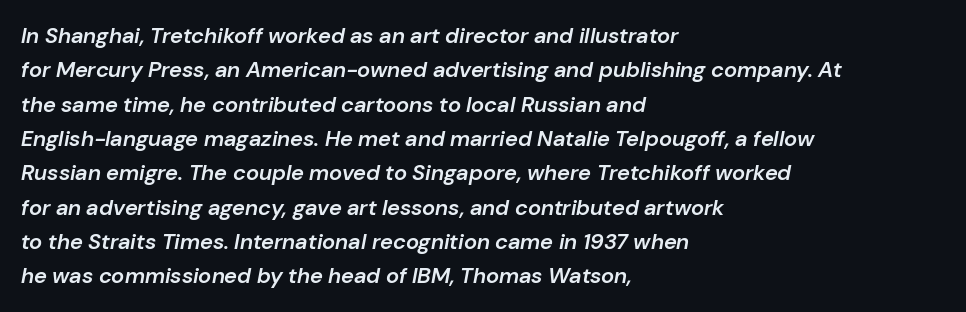
The passage shown leans; its letterforms are oblique. The space between consecutive lines is moderate. The letters sit at their default tracking, neither squeezed nor spread. Anything drawn beneath the words? Only blank space. Line starts are locked; line ends wander. Set as a demibold, roughly 600 on the weight scale.
